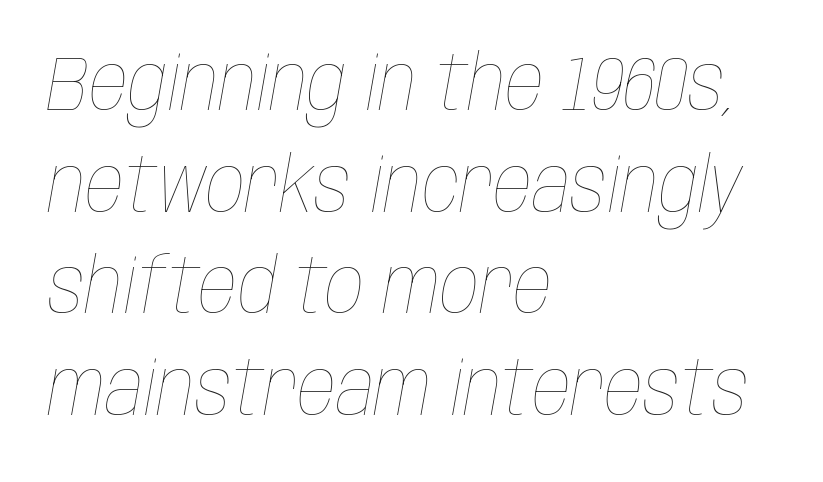
{"italic": "yes", "lean": "right", "slant_degrees": 10, "bold": "no", "weight": "thin", "width": "condensed", "stroke_contrast": "low", "x_height": "large", "monospaced": "no", "underline": "no", "align": "left", "line_spacing": "normal", "line_spacing_ratio": 1.32, "letter_spacing": "normal", "letter_spacing_em": 0.0, "glyph_px": 77}
